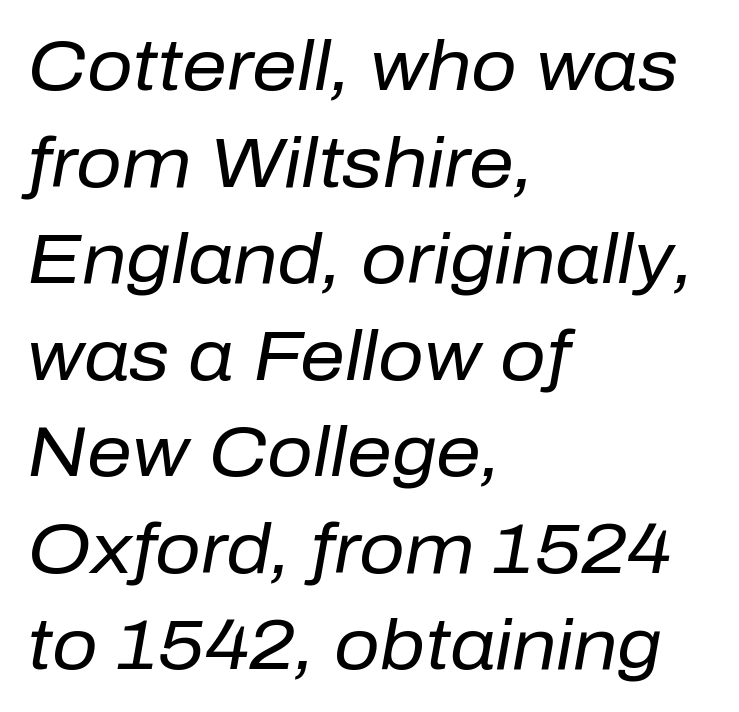
Q: Is the text bold? A: No.
Q: Is the text italic (slanted)? A: Yes, it leans right by about 10 degrees.
Q: Is the text underlined? A: No.
Q: How is the paragraph aligned? A: Left-aligned.
Q: Is the spacing between letters normal or unusually wide? A: Normal.
Q: Is the spacing between lines tight, normal or loose? A: Normal.
Q: Width (condensed, normal, or wide)? A: Normal.
Q: Stroke contrast? A: Low.
Q: x-height? A: Medium.
Q: Monospaced? A: No.
